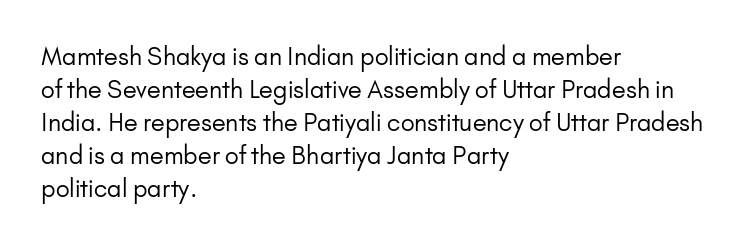
Q: Is the text bold? A: No.
Q: Is the text italic (slanted)? A: No, it is upright.
Q: Is the text underlined? A: No.
Q: How is the paragraph aligned? A: Left-aligned.
Q: Is the spacing between letters normal or unusually wide? A: Normal.
Q: Is the spacing between lines tight, normal or loose? A: Normal.
